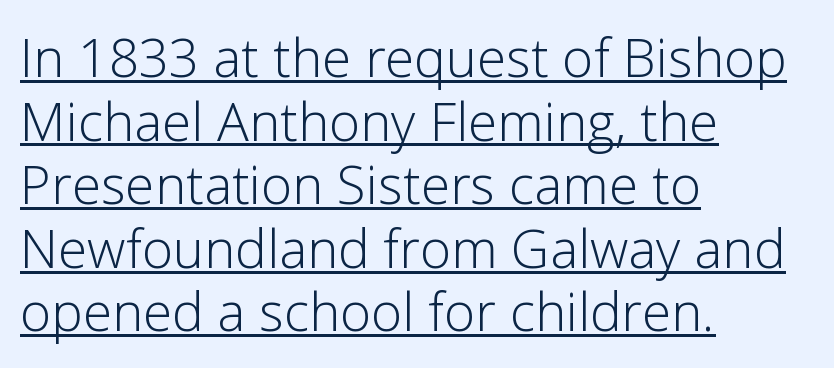
Horizontally, the lines are justified to the leading edge only. Default kerning and tracking; the words read as compact shapes. This sample has the flowing, uneven cadence of proportional lettering. Weight: regular or lighter. You can tell from the bare stems that sans-serif type was used.
